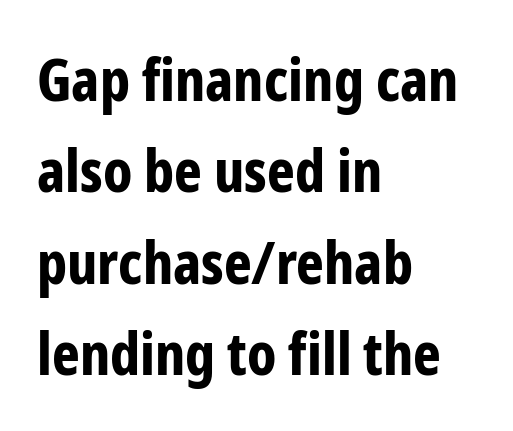
{"serif": "no", "italic": "no", "bold": "yes", "weight": "bold", "width": "condensed", "stroke_contrast": "low", "x_height": "medium", "monospaced": "no", "underline": "no", "align": "left", "line_spacing": "normal", "line_spacing_ratio": 1.55, "letter_spacing": "normal", "letter_spacing_em": 0.0, "glyph_px": 59}
